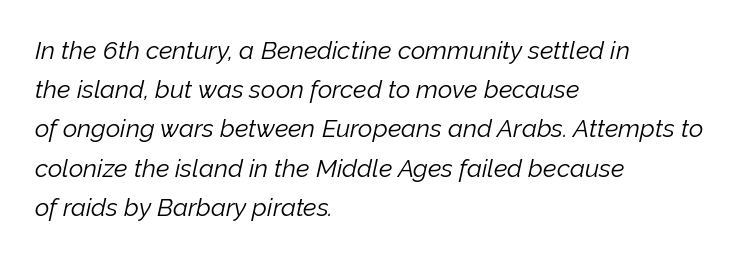
The font is comparable to plain body text, perhaps lighter. Characters follow at the spacing the type designer built in. The glyphs look as if they've been sheared to an angle. The leading is moderate, giving the passage an even texture. Type without underlining.
